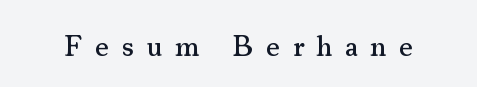
Q: Is the text italic (slanted)? A: No, it is upright.
Q: Is the typeface a serif or a sans-serif typeface? A: Serif.
Q: Is the text underlined? A: No.
Q: Is the spacing between letters normal or unusually wide? A: Unusually wide.
Q: Width (condensed, normal, or wide)? A: Normal.
Q: Stroke contrast? A: Medium.
Q: x-height? A: Small.
Q: Monospaced? A: No.
